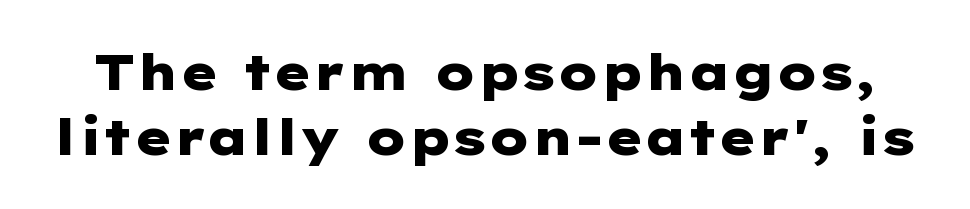
{"serif": "no", "italic": "no", "bold": "yes", "weight": "heavy", "width": "wide", "stroke_contrast": "low", "x_height": "medium", "underline": "no", "line_spacing": "normal", "line_spacing_ratio": 1.31, "letter_spacing": "normal", "letter_spacing_em": 0.0, "glyph_px": 50}
